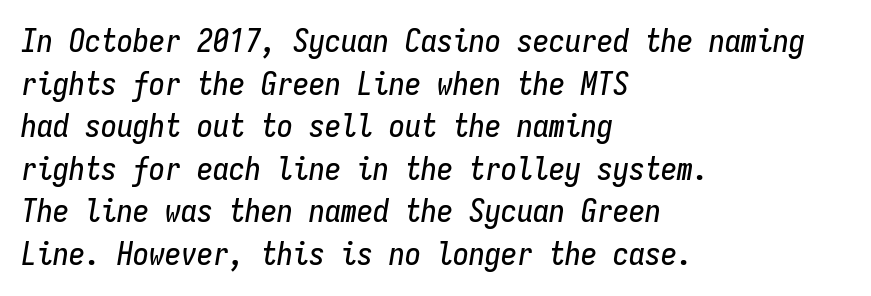
The image shows 32 px condensed type, italic (leaning right), monospaced; set left-aligned, normal line spacing (1.33x), normal letter spacing, not underlined; low stroke contrast and a medium x-height.
